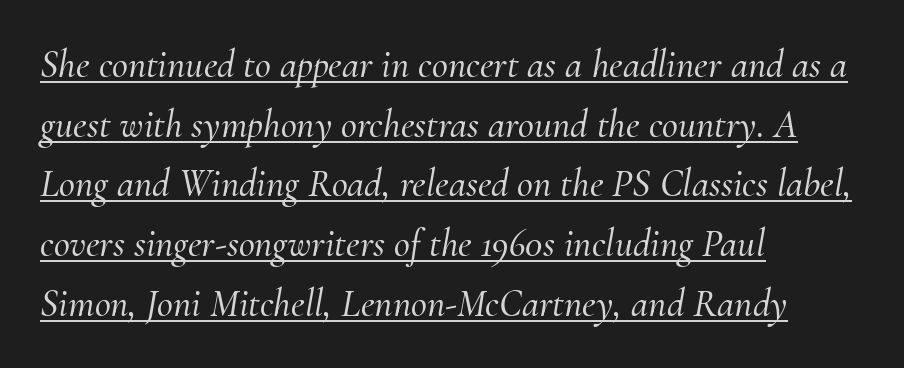
{"serif": "yes", "italic": "yes", "lean": "right", "slant_degrees": 10, "width": "normal", "stroke_contrast": "medium", "x_height": "small", "monospaced": "no", "underline": "yes", "align": "left", "line_spacing": "normal", "line_spacing_ratio": 1.53, "letter_spacing": "normal", "letter_spacing_em": 0.0, "glyph_px": 39}
